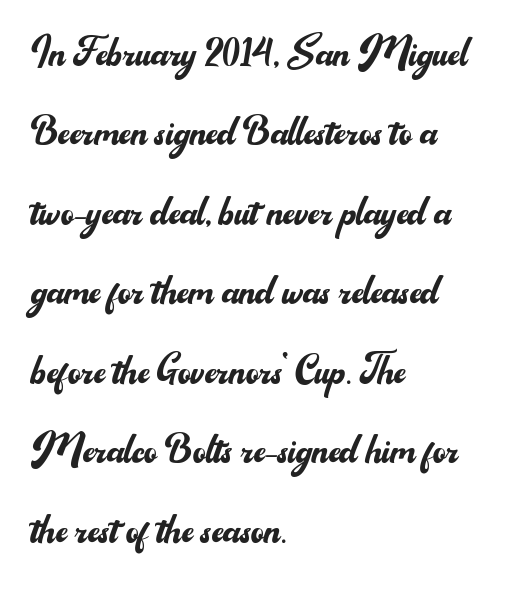
The image shows 50 px regular-weight sans-serif type; set left-aligned, normal line spacing (1.59x), normal letter spacing, not underlined; medium stroke contrast and a small x-height.
